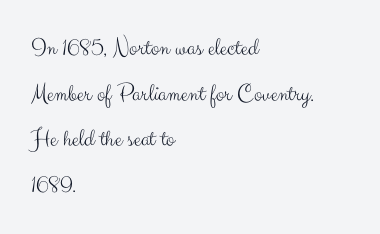
This sample is left-justified, so line endings fall wherever the words run out. Check under the words: just untouched page. The horizontal fit of the characters is conventional and even. Heaviness? Minimal to ordinary, like unemphasized prose.
